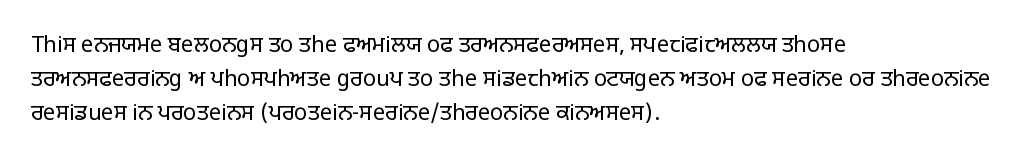
{"italic": "no", "bold": "no", "underline": "no", "align": "left", "line_spacing": "normal", "line_spacing_ratio": 1.54, "letter_spacing": "normal", "letter_spacing_em": 0.0, "glyph_px": 22}
